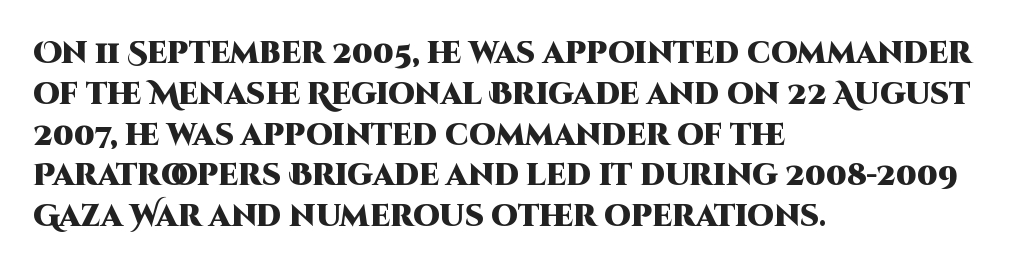
{"serif": "no", "italic": "no", "bold": "yes", "weight": "heavy", "width": "normal", "stroke_contrast": "high", "x_height": "large", "monospaced": "no", "underline": "no", "align": "left", "line_spacing": "normal", "line_spacing_ratio": 1.36, "letter_spacing": "normal", "letter_spacing_em": 0.0, "glyph_px": 30}
